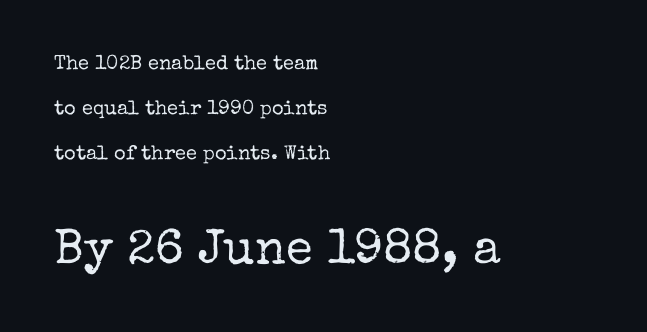
The image shows 49 px regular-weight serif type, upright; set left-aligned, loose line spacing (2.24x), normal letter spacing, not underlined; the second (bottom) block is 2.45x larger; low stroke contrast and a medium x-height.
